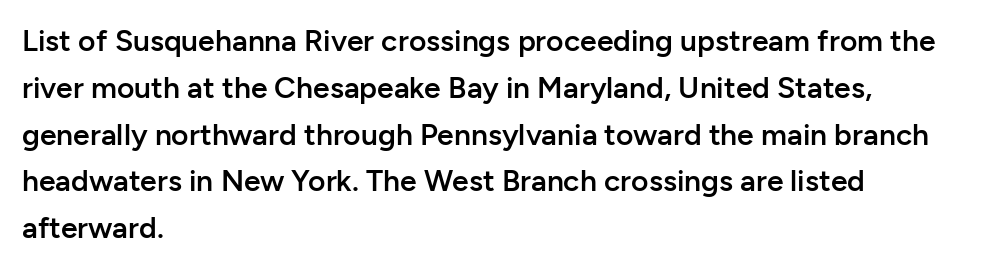
{"serif": "no", "italic": "no", "bold": "semi", "weight": "semibold", "width": "normal", "stroke_contrast": "low", "x_height": "medium", "monospaced": "no", "underline": "no", "align": "left", "line_spacing": "normal", "line_spacing_ratio": 1.56, "letter_spacing": "normal", "letter_spacing_em": 0.0, "glyph_px": 30}
